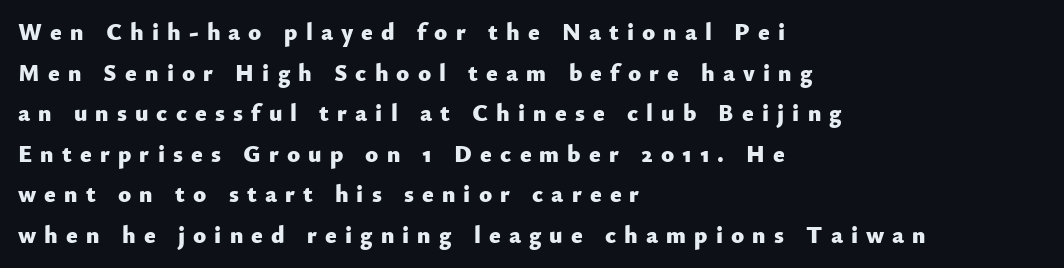
Only glyphs here, with clear space below each row. Whoever set this chose a conventional vertical rhythm. Designer's note — italics off, roman on. Chunky letters — that's bold for sure.
